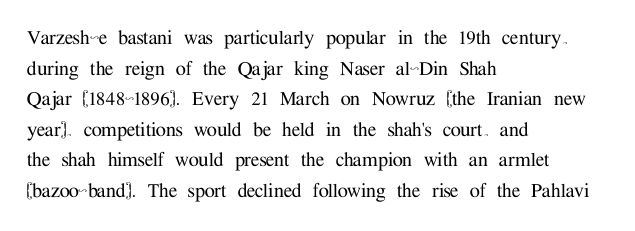
Q: Is the text italic (slanted)? A: No, it is upright.
Q: Is the text underlined? A: No.
Q: How is the paragraph aligned? A: Left-aligned.
Q: Is the spacing between letters normal or unusually wide? A: Normal.
Q: Is the spacing between lines tight, normal or loose? A: Normal.
